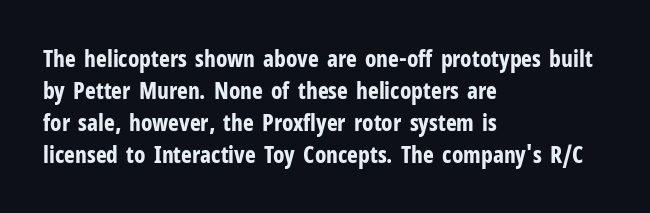
The image shows 23 px bold type, upright; set left-aligned, normal line spacing (1.39x), normal letter spacing, not underlined.
